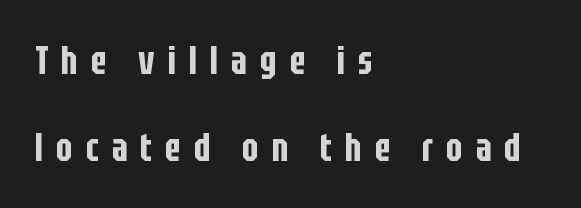
The letters advance in unequal steps, a hallmark of proportional type. These lines are set flush left with a ragged right edge. Designer's note — italics off, roman on. Only glyphs here, with clear space below each row. These lines are composed in type without serifs.
